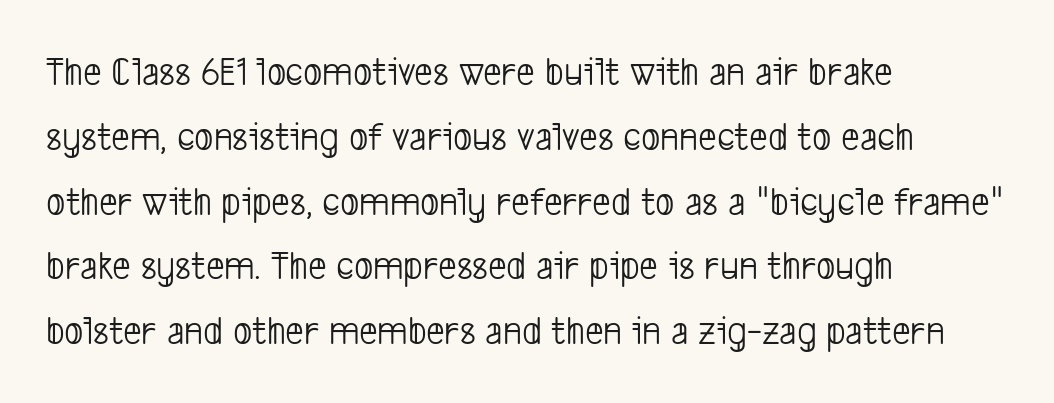
Q: Is the text bold? A: No.
Q: Is the typeface a serif or a sans-serif typeface? A: Sans-serif.
Q: Is the text underlined? A: No.
Q: How is the paragraph aligned? A: Left-aligned.
Q: Is the spacing between letters normal or unusually wide? A: Normal.
Q: Is the spacing between lines tight, normal or loose? A: Normal.
Q: Width (condensed, normal, or wide)? A: Condensed.
Q: Stroke contrast? A: Low.
Q: x-height? A: Medium.
Q: Monospaced? A: No.
